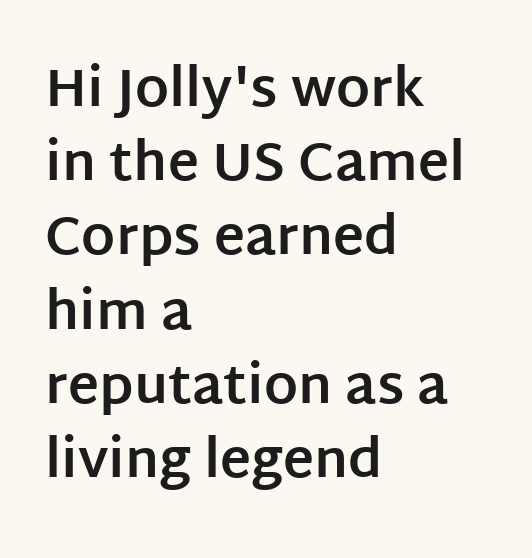
{"serif": "no", "italic": "no", "bold": "yes", "weight": "bold", "width": "normal", "stroke_contrast": "low", "x_height": "large", "monospaced": "no", "underline": "no", "align": "left", "line_spacing": "normal", "line_spacing_ratio": 1.4, "letter_spacing": "normal", "letter_spacing_em": 0.0, "glyph_px": 53}
